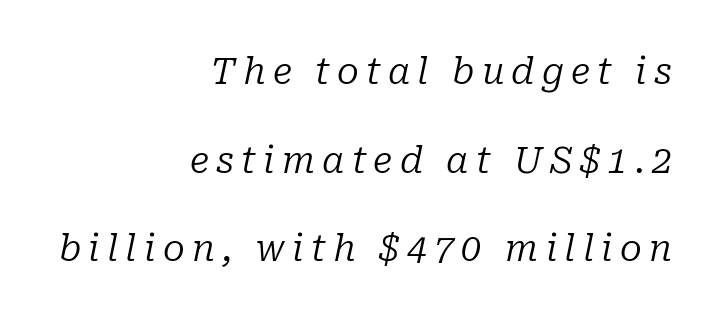
Q: Is the text bold? A: No.
Q: Is the text italic (slanted)? A: Yes, it leans right by about 10 degrees.
Q: Is the typeface a serif or a sans-serif typeface? A: Serif.
Q: Is the text underlined? A: No.
Q: How is the paragraph aligned? A: Right-aligned.
Q: Is the spacing between letters normal or unusually wide? A: Unusually wide.
Q: Is the spacing between lines tight, normal or loose? A: Loose.
Q: Width (condensed, normal, or wide)? A: Normal.
Q: Stroke contrast? A: Low.
Q: x-height? A: Medium.
Q: Monospaced? A: No.
